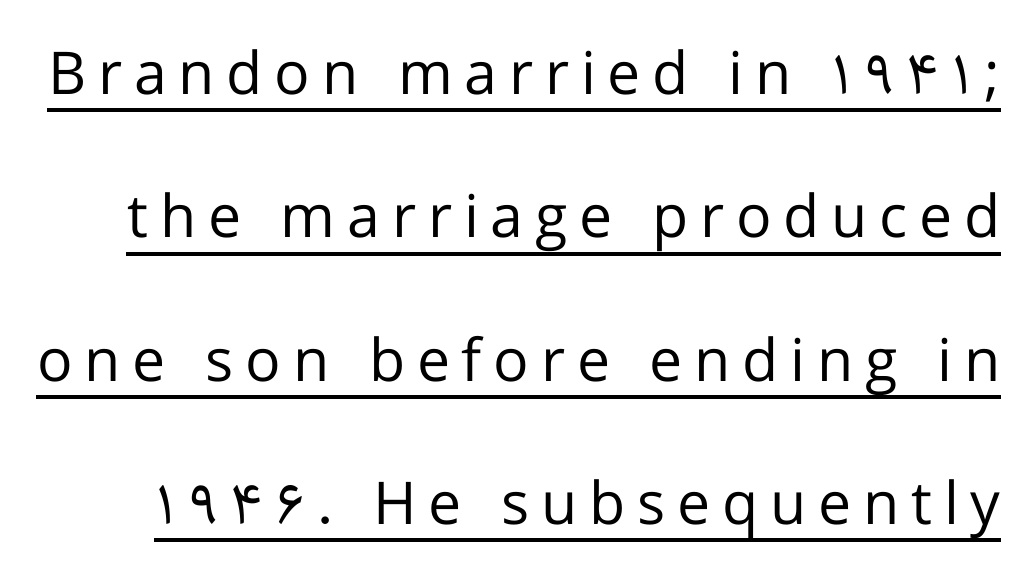
Q: Is the text bold? A: No.
Q: Is the text italic (slanted)? A: No, it is upright.
Q: Is the typeface a serif or a sans-serif typeface? A: Sans-serif.
Q: Is the text underlined? A: Yes.
Q: Is the spacing between letters normal or unusually wide? A: Unusually wide.
Q: Is the spacing between lines tight, normal or loose? A: Loose.
Q: Width (condensed, normal, or wide)? A: Normal.
Q: Stroke contrast? A: Low.
Q: x-height? A: Medium.
Q: Monospaced? A: No.
